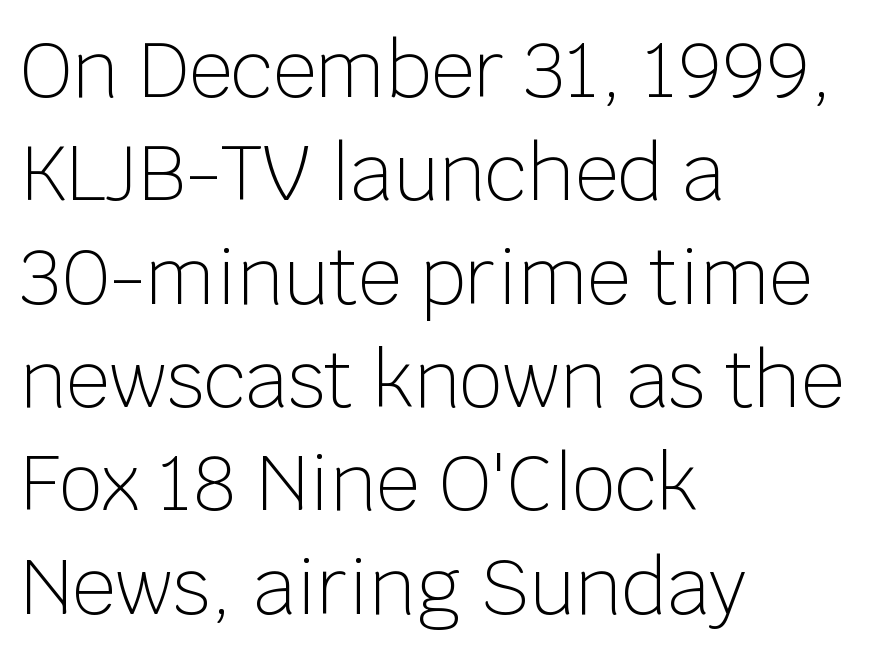
The image shows 76 px light sans-serif type, upright; set left-aligned, normal line spacing (1.36x), normal letter spacing, not underlined; low stroke contrast and a large x-height.
